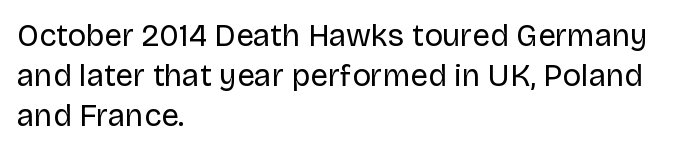
The image shows 31 px regular-weight sans-serif type, upright; set left-aligned, normal line spacing (1.29x), normal letter spacing, not underlined; low stroke contrast and a large x-height.
